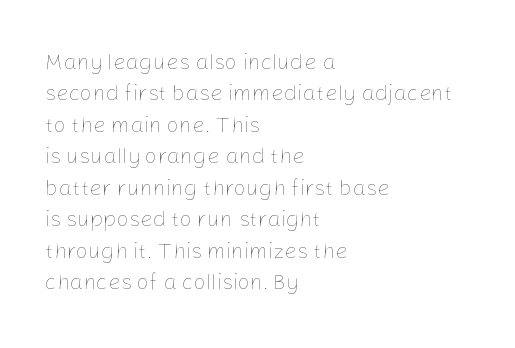
The line-height multiplier appears to be the usual default. The ragged edge is on the right, which tells us the setting is flush left. A typesetter would mark this as roman, not italic. This sample uses plain, unmodified letter spacing. No letter is thick-stroked: the sample isn't bold.
